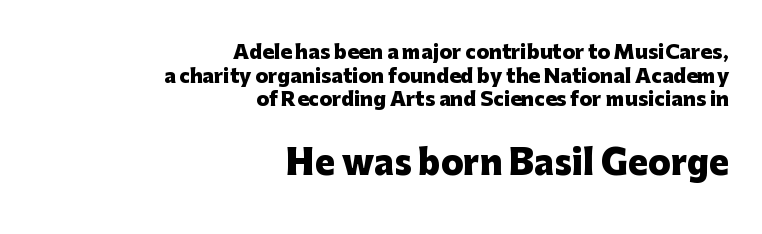
{"serif": "no", "italic": "no", "bold": "yes", "weight": "heavy", "width": "normal", "stroke_contrast": "low", "x_height": "medium", "monospaced": "no", "underline": "no", "align": "right", "line_spacing": "normal", "line_spacing_ratio": 1.25, "letter_spacing": "normal", "letter_spacing_em": 0.0, "larger_block": "second", "size_ratio": 1.74, "glyph_px": 33}
